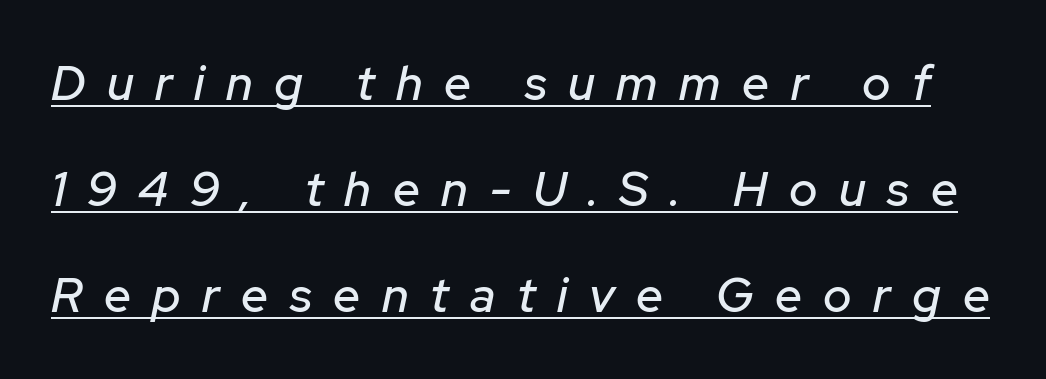
Q: Is the text italic (slanted)? A: Yes, it leans right by about 12 degrees.
Q: Is the text underlined? A: Yes.
Q: Is the spacing between letters normal or unusually wide? A: Unusually wide.
Q: Is the spacing between lines tight, normal or loose? A: Loose.
Q: Width (condensed, normal, or wide)? A: Normal.
Q: Stroke contrast? A: Low.
Q: x-height? A: Medium.
Q: Monospaced? A: No.
